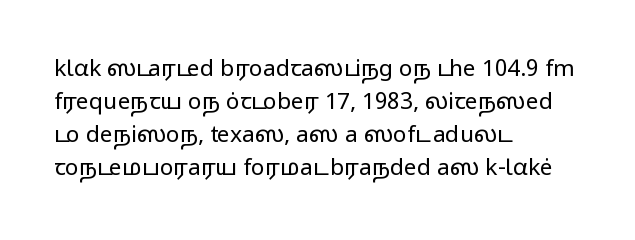
The image shows 23 px text type, upright; set left-aligned, normal line spacing (1.44x), normal letter spacing, not underlined.
